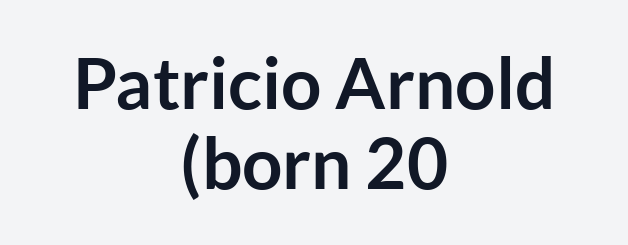
{"serif": "no", "italic": "no", "bold": "yes", "weight": "semibold", "width": "normal", "stroke_contrast": "low", "x_height": "medium", "monospaced": "no", "underline": "no", "align": "center", "line_spacing": "tight", "line_spacing_ratio": 1.13, "letter_spacing": "normal", "letter_spacing_em": 0.0, "glyph_px": 71}
